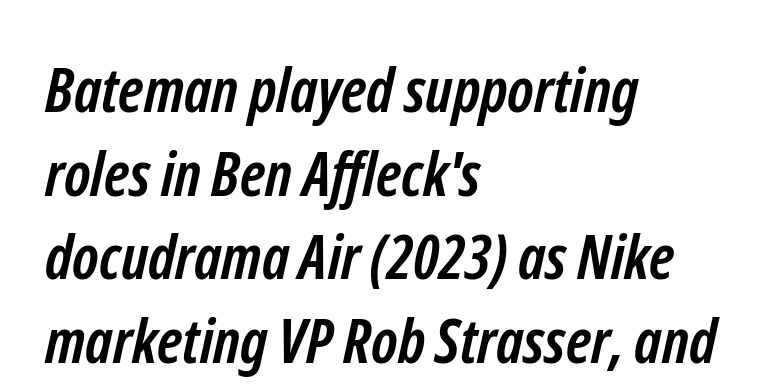
{"serif": "no", "bold": "yes", "weight": "semibold", "width": "condensed", "stroke_contrast": "low", "x_height": "medium", "monospaced": "no", "underline": "no", "align": "left", "line_spacing": "normal", "line_spacing_ratio": 1.35, "letter_spacing": "normal", "letter_spacing_em": 0.0, "glyph_px": 62}
